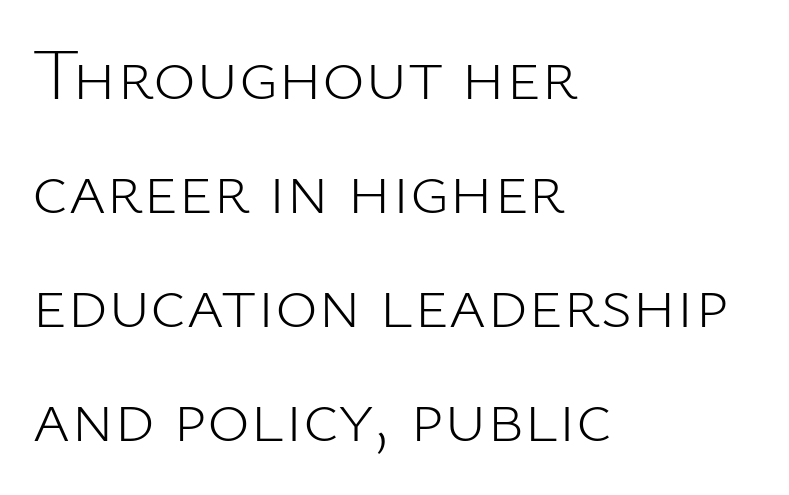
What's the leading like? Ordinary, nothing unusual. Grotesque or geometric, the face here clearly has no serifs. Is the block centered? No — it sits flush against the left margin. Unlike italic type, these characters show no tilt at all.
